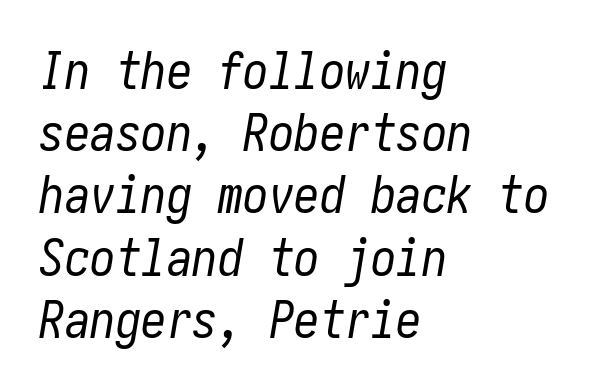
The ragged edge is on the right, which tells us the setting is flush left. Characters follow at the spacing the type designer built in. The lettering tilts uniformly, giving the passage an italic look. Check under the words: just untouched page. Is the stroke heavy? The answer is a plain regular-or-lighter.
